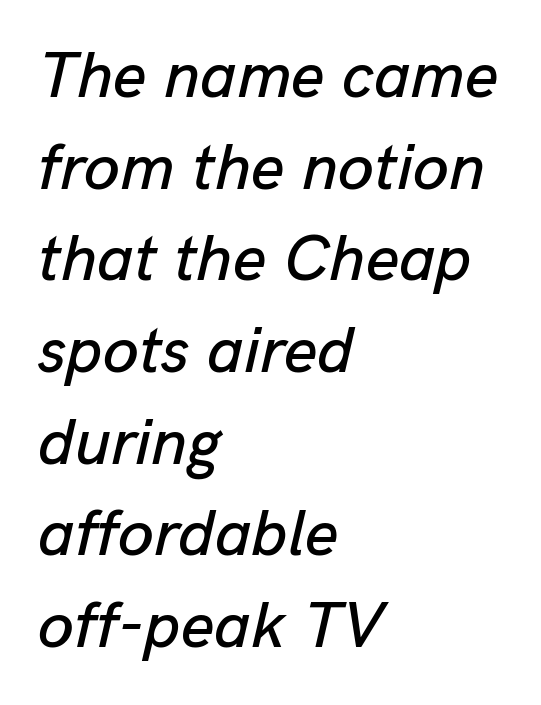
The image shows 65 px text type, italic (leaning right); set left-aligned, normal line spacing (1.41x), normal letter spacing, not underlined; low stroke contrast and a medium x-height.
